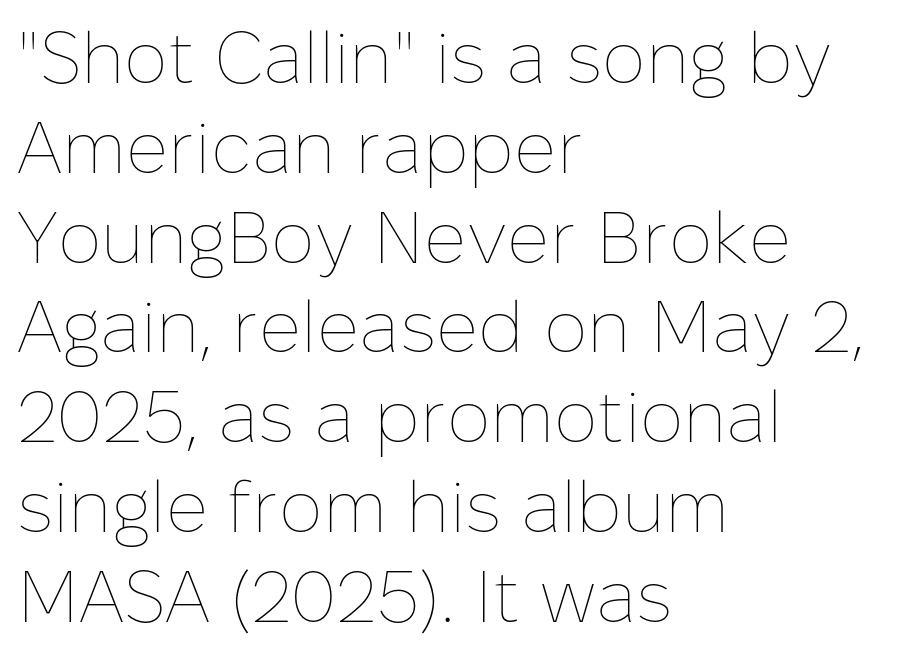
Each letter keeps its own natural width here, so spacing adapts to shape. A student would call this left alignment; a typographer would say flush left, rag right. This reads as an unemphasized weight, regular at the heaviest. Students, note that the glyphs here touch the page at normal intervals. Quick note: underline off. The lettering holds an erect, upright posture throughout.
